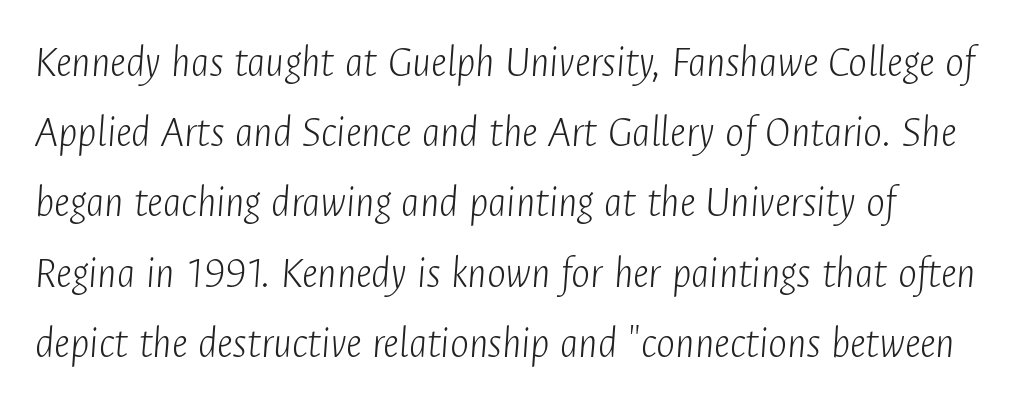
{"italic": "yes", "lean": "right", "slant_degrees": 4, "bold": "no", "weight": "light", "width": "condensed", "stroke_contrast": "low", "x_height": "medium", "monospaced": "no", "underline": "no", "align": "left", "line_spacing": "normal", "line_spacing_ratio": 1.56, "letter_spacing": "normal", "letter_spacing_em": 0.0, "glyph_px": 45}
